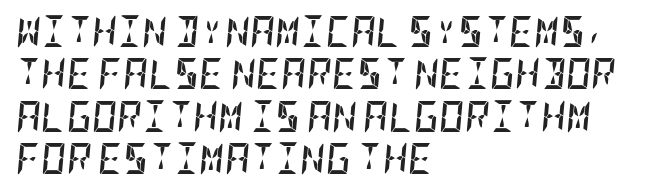
Q: Is the text bold? A: Yes.
Q: Is the text italic (slanted)? A: Yes, it leans right by about 5 degrees.
Q: Is the text underlined? A: No.
Q: How is the paragraph aligned? A: Left-aligned.
Q: Is the spacing between letters normal or unusually wide? A: Normal.
Q: Is the spacing between lines tight, normal or loose? A: Normal.
Q: Width (condensed, normal, or wide)? A: Condensed.
Q: Stroke contrast? A: Low.
Q: x-height? A: Large.
